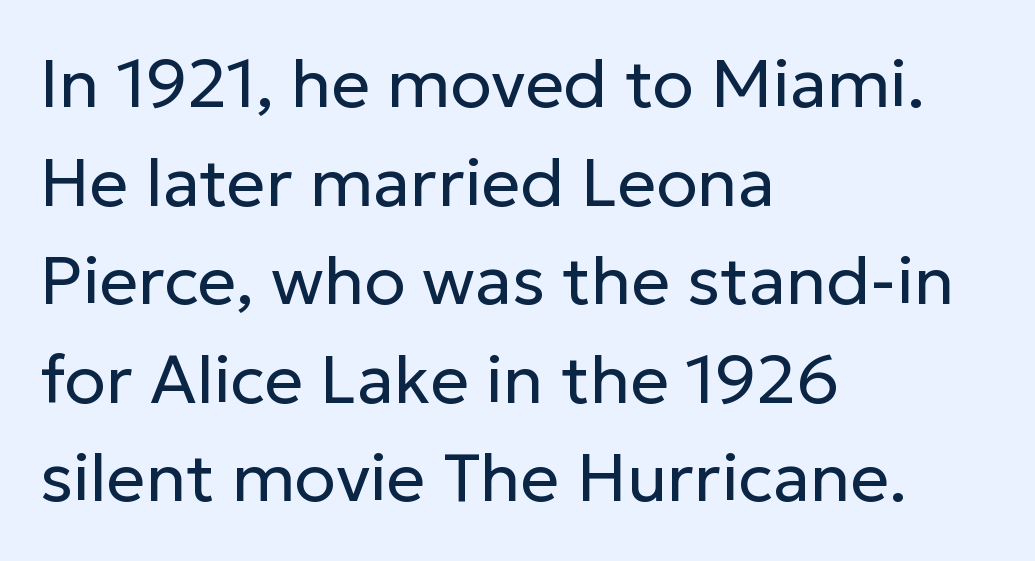
Q: Is the text bold? A: No.
Q: Is the text italic (slanted)? A: No, it is upright.
Q: Is the typeface a serif or a sans-serif typeface? A: Sans-serif.
Q: Is the text underlined? A: No.
Q: How is the paragraph aligned? A: Left-aligned.
Q: Is the spacing between letters normal or unusually wide? A: Normal.
Q: Is the spacing between lines tight, normal or loose? A: Normal.
Q: Width (condensed, normal, or wide)? A: Normal.
Q: Stroke contrast? A: Low.
Q: x-height? A: Medium.
Q: Monospaced? A: No.
